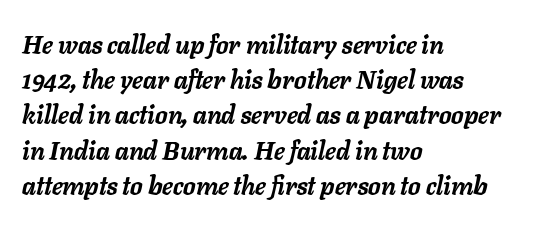
Is there much room between lines? A standard amount, neither cramped nor airy. The font is running at its bold setting. Teacher's note: observe the even left margin — that is flush-left alignment. In terms of letterspacing, this is plain default setting. Tall strokes in this sample are angled rather than plumb.
